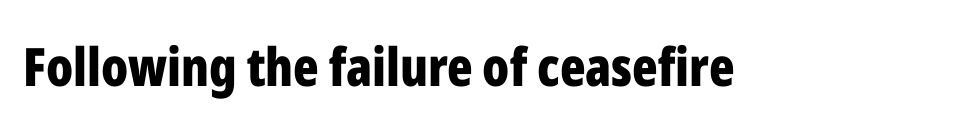
A sans-serif font was chosen for this passage. The face used here is proportionally spaced, like ordinary book or web type. The baseline area is clear. The sample has been set heavy, in full bold.
